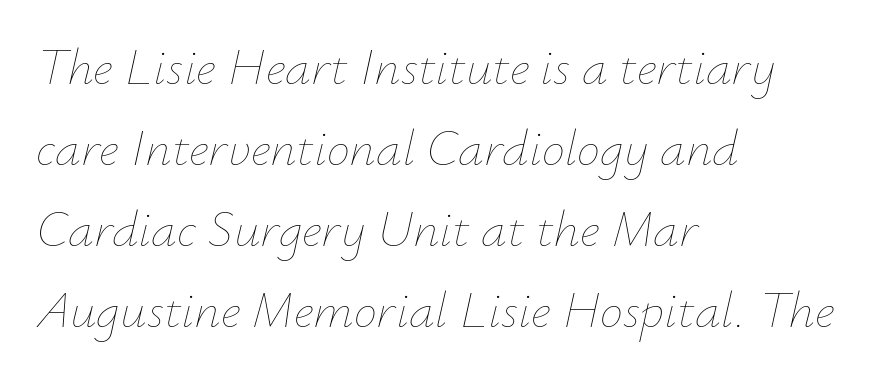
Q: Is the text bold? A: No.
Q: Is the text italic (slanted)? A: Yes, it leans right by about 12 degrees.
Q: Is the text underlined? A: No.
Q: How is the paragraph aligned? A: Left-aligned.
Q: Is the spacing between letters normal or unusually wide? A: Normal.
Q: Is the spacing between lines tight, normal or loose? A: Normal.
Q: Width (condensed, normal, or wide)? A: Normal.
Q: Stroke contrast? A: Low.
Q: x-height? A: Small.
Q: Monospaced? A: No.
